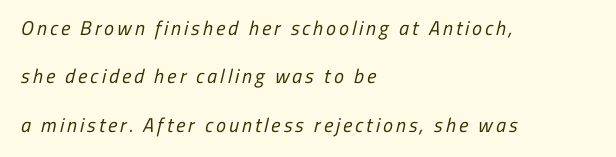
The image shows 20 px text type; set left-aligned, loose line spacing (2.42x), not underlined.
